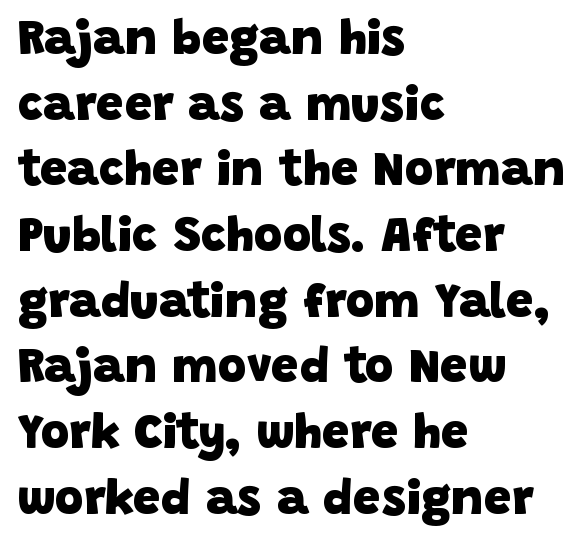
{"serif": "no", "bold": "yes", "weight": "heavy", "width": "normal", "stroke_contrast": "low", "x_height": "large", "monospaced": "no", "underline": "no", "align": "left", "line_spacing": "normal", "line_spacing_ratio": 1.34, "letter_spacing": "normal", "letter_spacing_em": 0.0, "glyph_px": 49}
